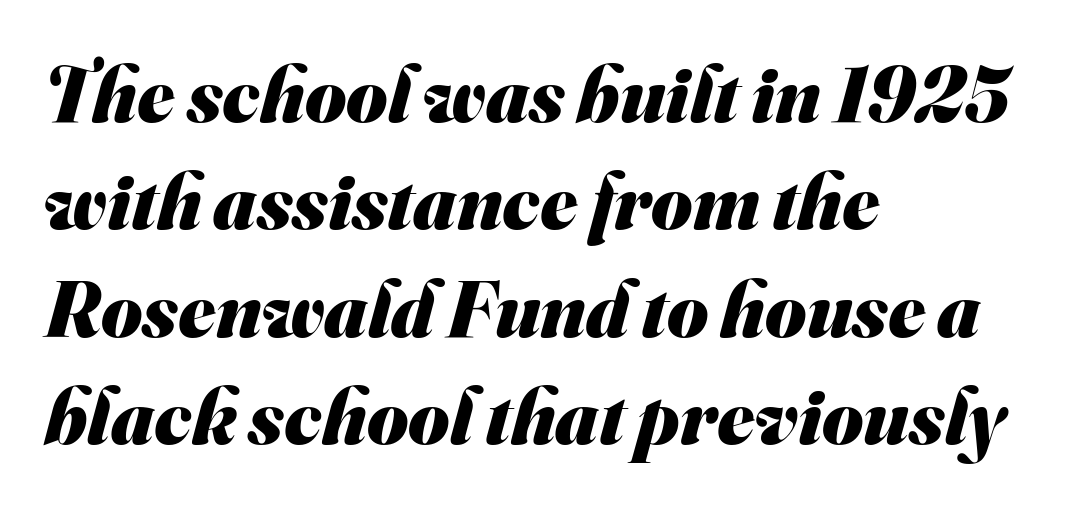
The image shows 79 px heavy sans-serif type; set left-aligned, normal line spacing (1.36x), normal letter spacing, not underlined; medium stroke contrast and a small x-height.
